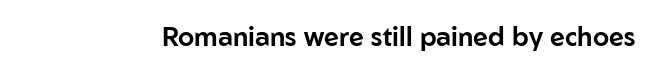
Q: Is the text italic (slanted)? A: No, it is upright.
Q: Is the text underlined? A: No.
Q: Is the spacing between letters normal or unusually wide? A: Normal.
